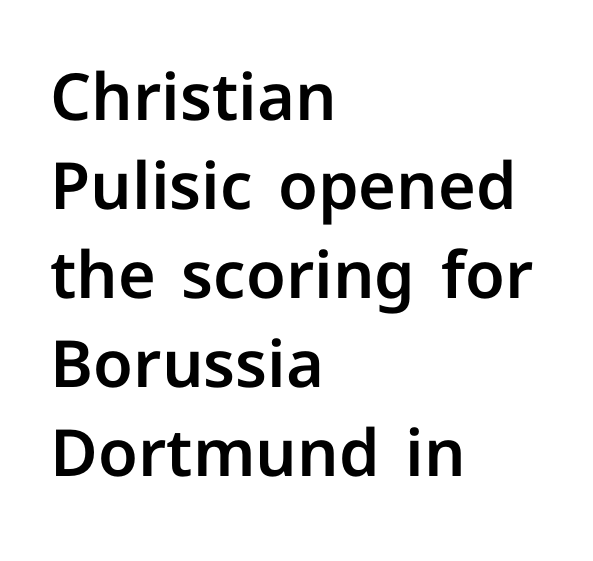
The image shows 65 px sans-serif type, upright; set left-aligned, normal line spacing (1.37x), normal letter spacing, not underlined; low stroke contrast and a medium x-height.
